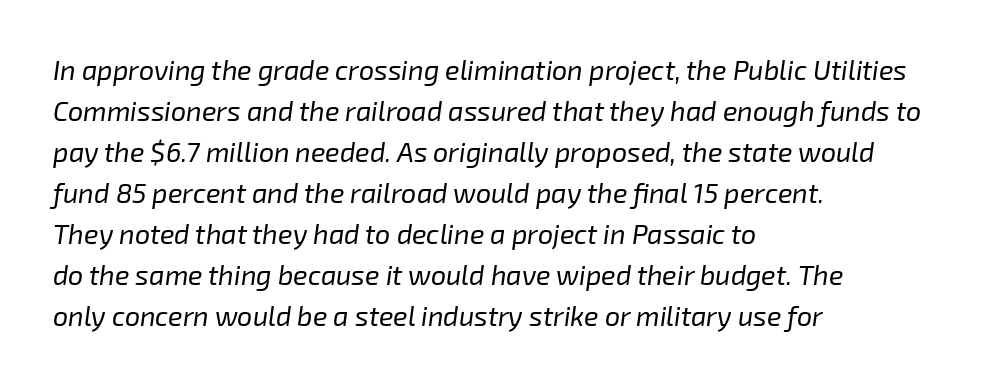
Q: Is the text bold? A: No.
Q: Is the text italic (slanted)? A: Yes, it leans right by about 8 degrees.
Q: Is the text underlined? A: No.
Q: How is the paragraph aligned? A: Left-aligned.
Q: Is the spacing between letters normal or unusually wide? A: Normal.
Q: Is the spacing between lines tight, normal or loose? A: Normal.
